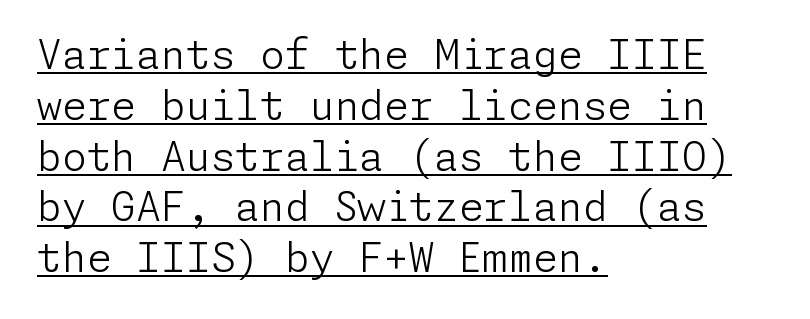
The image shows 40 px light sans-serif type, upright; set left-aligned, normal line spacing (1.27x), normal letter spacing, underlined; low stroke contrast and a medium x-height.
